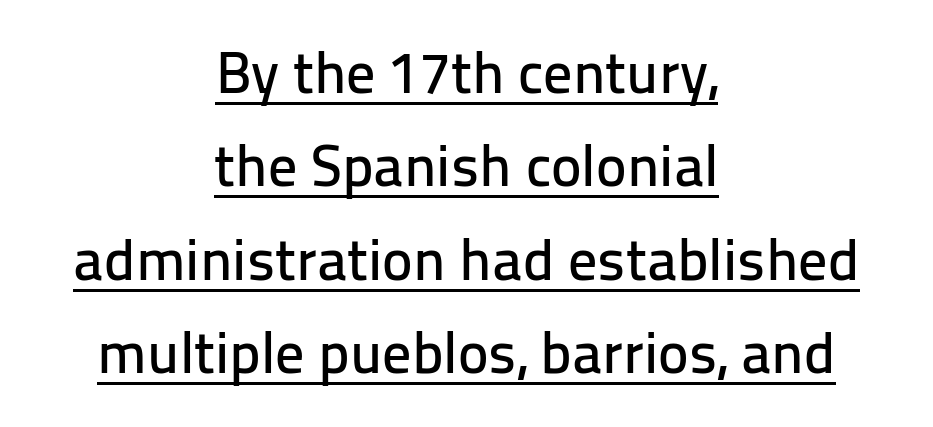
Q: Is the text italic (slanted)? A: No, it is upright.
Q: Is the typeface a serif or a sans-serif typeface? A: Sans-serif.
Q: Is the text underlined? A: Yes.
Q: How is the paragraph aligned? A: Centered.
Q: Is the spacing between letters normal or unusually wide? A: Normal.
Q: Is the spacing between lines tight, normal or loose? A: Normal.
Q: Width (condensed, normal, or wide)? A: Normal.
Q: Stroke contrast? A: Low.
Q: x-height? A: Medium.
Q: Monospaced? A: No.
